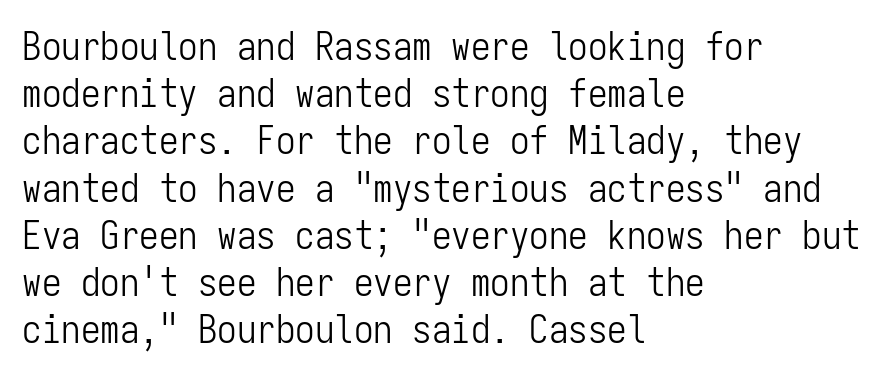
Ascenders rise straight up at ninety degrees. Does the copy run flush right? No — it runs flush left. The rendering shows plain stroke endings on the letterforms — a sans-serif design. No chunkiness to these letters — they're not bold.
